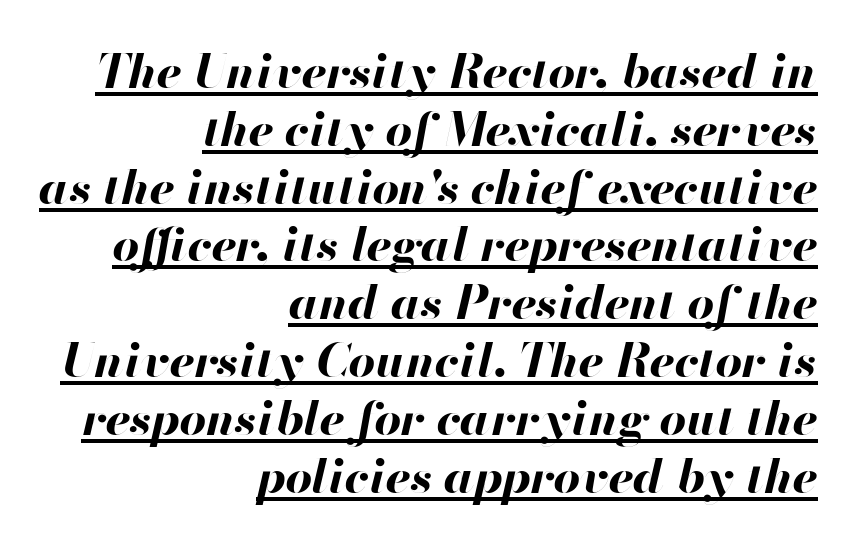
What stands out about the letter spacing? Nothing — it is the standard amount. You can tell it's italic because the verticals aren't actually vertical. The letters are bold, with thick, heavy strokes. Beneath each row of characters lies a ruled line.
